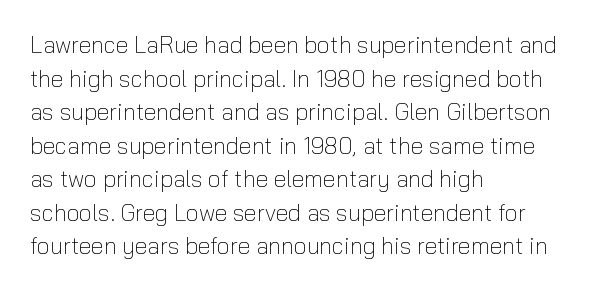
What stands out about the letter spacing? Nothing — it is the standard amount. Type without underlining. You can tell it's not italic because the verticals are truly vertical. Is there much room between lines? A standard amount, neither cramped nor airy.
